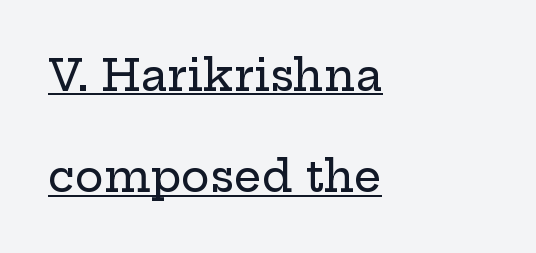
Q: Is the text italic (slanted)? A: No, it is upright.
Q: Is the typeface a serif or a sans-serif typeface? A: Serif.
Q: Is the text underlined? A: Yes.
Q: How is the paragraph aligned? A: Left-aligned.
Q: Is the spacing between letters normal or unusually wide? A: Normal.
Q: Is the spacing between lines tight, normal or loose? A: Loose.
Q: Width (condensed, normal, or wide)? A: Wide.
Q: Stroke contrast? A: Low.
Q: x-height? A: Medium.
Q: Monospaced? A: No.
